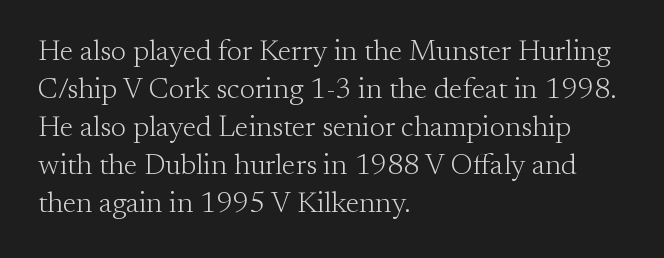
The passage shown is not bold in any degree. The vertical gap from one line to the next is medium. Caption: standard tracking, unaltered. Each letter's strokes conclude with small projecting serifs. Underline: absent. Each line starts at the same left margin while the right side varies.
